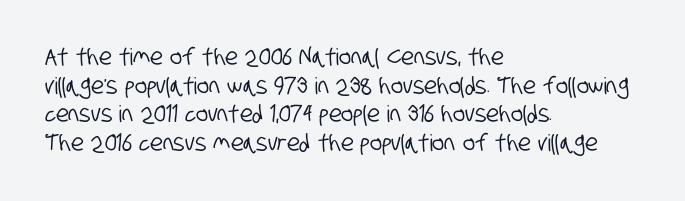
Teacher's note: observe the even left margin — that is flush-left alignment. Students, observe: this is what conventionally led text looks like. A clean baseline with only descenders dipping below it. Each word holds together tightly as a unit, with standard inter-letter gaps.
